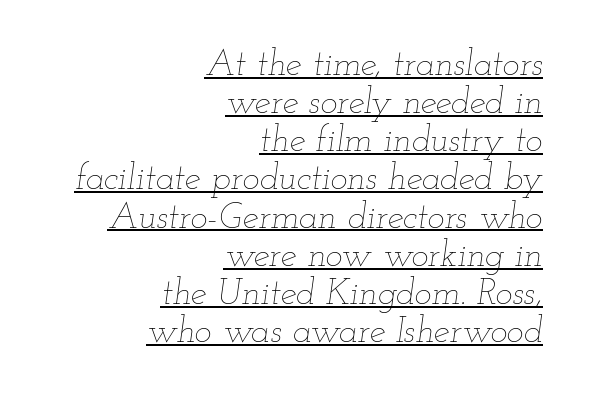
Q: Is the text bold? A: No.
Q: Is the text italic (slanted)? A: Yes, it leans right by about 12 degrees.
Q: Is the text underlined? A: Yes.
Q: How is the paragraph aligned? A: Right-aligned.
Q: Is the spacing between letters normal or unusually wide? A: Normal.
Q: Is the spacing between lines tight, normal or loose? A: Tight.
Q: Width (condensed, normal, or wide)? A: Wide.
Q: Stroke contrast? A: Low.
Q: x-height? A: Small.
Q: Monospaced? A: No.
